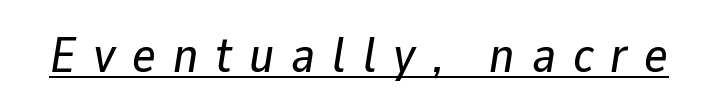
Q: Is the text italic (slanted)? A: Yes, it leans right by about 9 degrees.
Q: Is the text underlined? A: Yes.
Q: Is the spacing between letters normal or unusually wide? A: Unusually wide.
Q: Width (condensed, normal, or wide)? A: Normal.
Q: Stroke contrast? A: Low.
Q: x-height? A: Medium.
Q: Monospaced? A: No.
